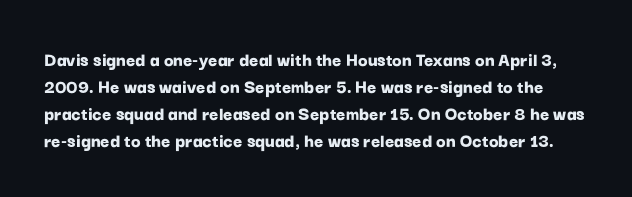
Q: Is the text bold? A: Yes.
Q: Is the text italic (slanted)? A: No, it is upright.
Q: Is the text underlined? A: No.
Q: Is the spacing between letters normal or unusually wide? A: Normal.
Q: Is the spacing between lines tight, normal or loose? A: Normal.
